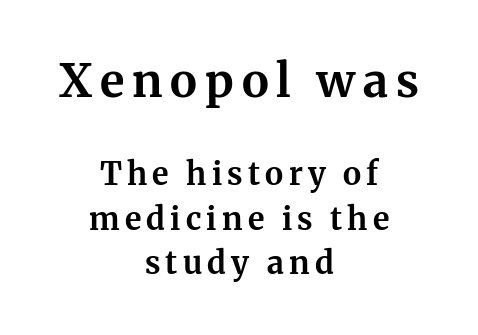
{"serif": "yes", "italic": "no", "bold": "yes", "weight": "bold", "width": "normal", "stroke_contrast": "medium", "x_height": "medium", "monospaced": "no", "underline": "no", "align": "center", "line_spacing": "normal", "line_spacing_ratio": 1.44, "larger_block": "first", "size_ratio": 1.48, "glyph_px": 46}
